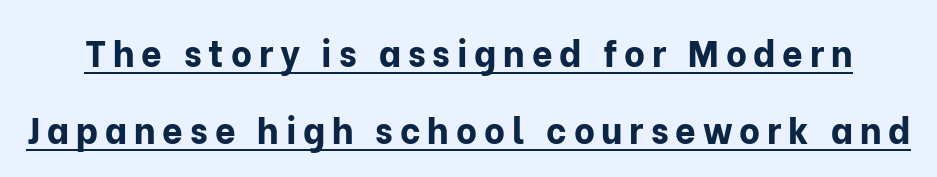
Q: Is the text bold? A: Yes.
Q: Is the text italic (slanted)? A: No, it is upright.
Q: Is the typeface a serif or a sans-serif typeface? A: Sans-serif.
Q: Is the text underlined? A: Yes.
Q: Is the spacing between lines tight, normal or loose? A: Loose.
Q: Width (condensed, normal, or wide)? A: Normal.
Q: Stroke contrast? A: Low.
Q: x-height? A: Medium.
Q: Monospaced? A: No.
